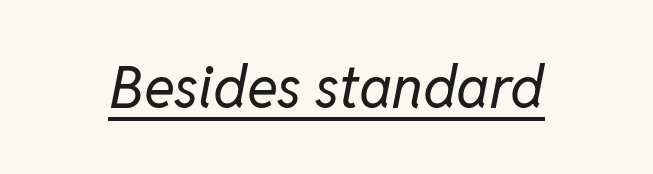
Nobody touched the tracking dial on this one. Varying glyph widths throughout — classic text-font behaviour. The strokes are not fattened; the text isn't bold. The lettering is marked with a stroke running underneath it.
